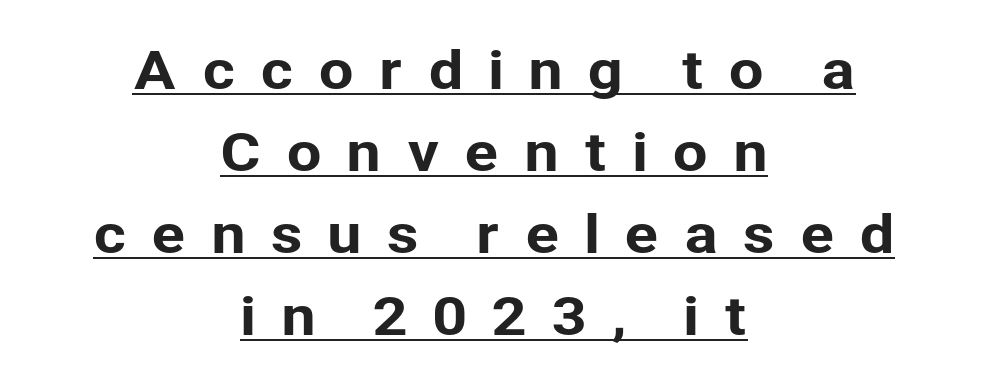
{"serif": "no", "italic": "no", "width": "normal", "stroke_contrast": "low", "x_height": "medium", "monospaced": "no", "underline": "yes", "align": "center", "line_spacing": "normal", "line_spacing_ratio": 1.61, "letter_spacing": "wide", "letter_spacing_em": 0.47, "glyph_px": 51}
